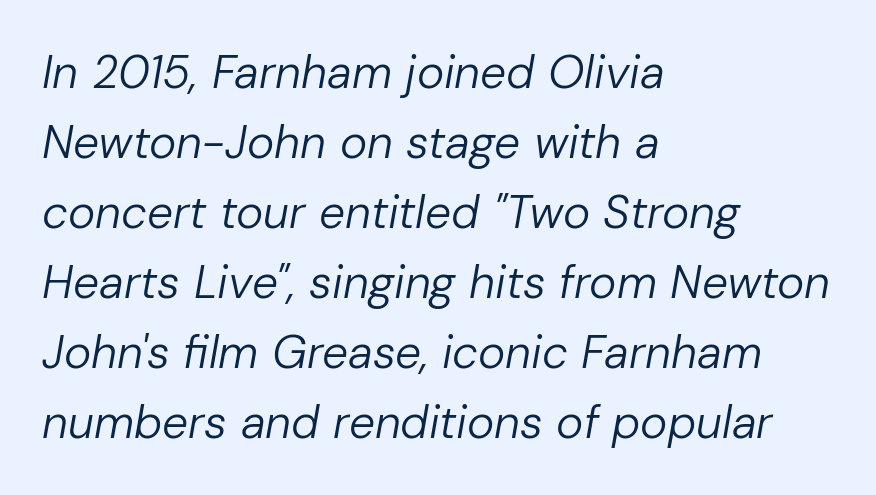
Q: Is the text bold? A: No.
Q: Is the text italic (slanted)? A: Yes, it leans right by about 10 degrees.
Q: Is the text underlined? A: No.
Q: How is the paragraph aligned? A: Left-aligned.
Q: Is the spacing between letters normal or unusually wide? A: Normal.
Q: Is the spacing between lines tight, normal or loose? A: Normal.
Q: Width (condensed, normal, or wide)? A: Normal.
Q: Stroke contrast? A: Low.
Q: x-height? A: Medium.
Q: Monospaced? A: No.
